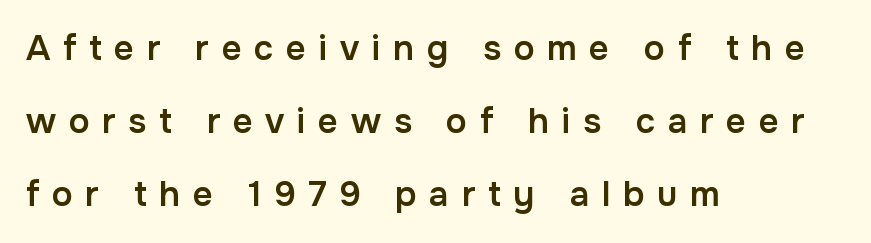
Descenders hang freely into open space. Tall strokes in this sample are plumb rather than angled. Note the varied advance widths — an 'i' is clearly narrower than an 'm'. This rendering widens character spacing well past its baseline value.
